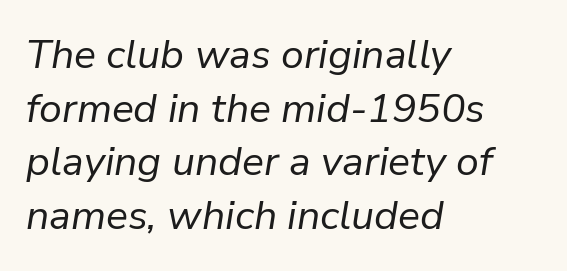
The image shows 41 px regular-weight type, italic (leaning right); set left-aligned, normal line spacing (1.31x), normal letter spacing, not underlined; low stroke contrast and a medium x-height.
